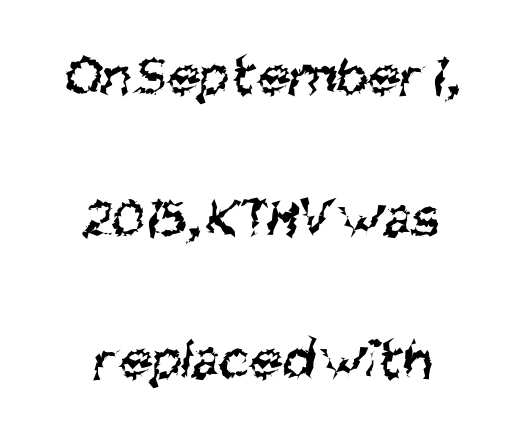
The whitespace from short lines is split evenly between both sides. Compared with typical paragraphs, the rows here are farther apart. Does the type have serifs? No, each stem ends abruptly. The letters look calm and open, with moderate or lighter stems.
